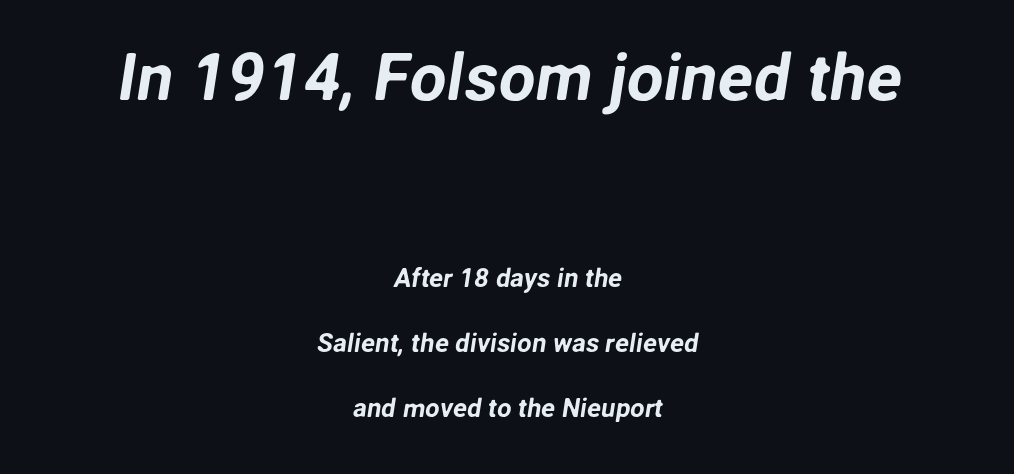
The image shows 66 px sans-serif type; set centered, loose line spacing (2.49x), normal letter spacing, not underlined; the first (top) block is 2.54x larger; low stroke contrast and a medium x-height.
